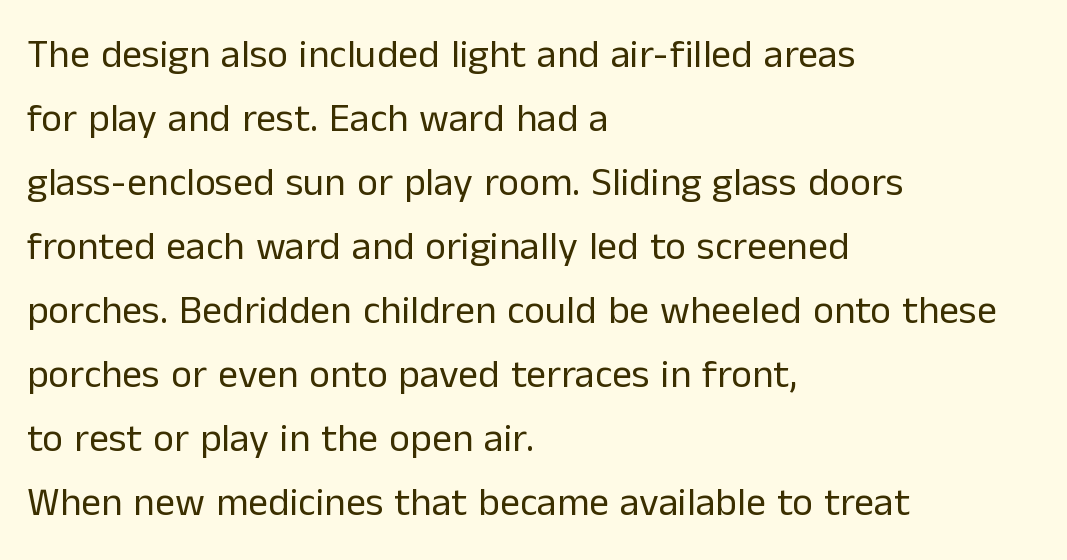
Proportional: the letters do not fall into vertical columns. Quick note: not italic, upright. Counters stay open thanks to moderate or lighter strokes. The rag falls on the right side of this text block. The horizontal fit of the characters is conventional and even. The space directly below the letters is spotless.
